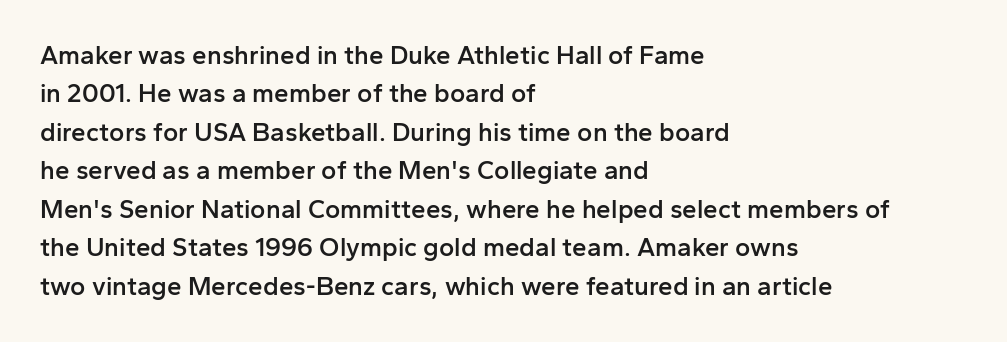
Q: Is the text bold? A: Semi-bold.
Q: Is the text italic (slanted)? A: No, it is upright.
Q: Is the text underlined? A: No.
Q: How is the paragraph aligned? A: Left-aligned.
Q: Is the spacing between letters normal or unusually wide? A: Normal.
Q: Is the spacing between lines tight, normal or loose? A: Normal.
